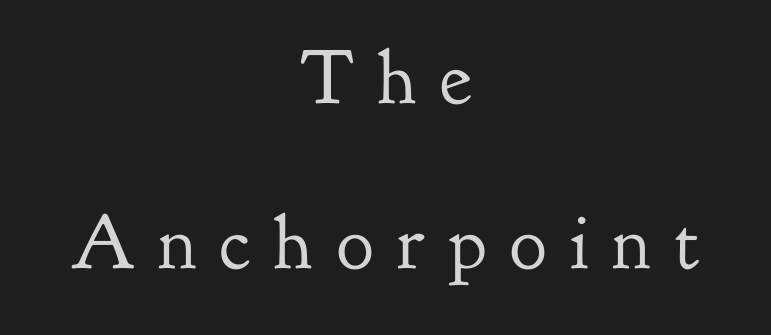
Q: Is the text bold? A: No.
Q: Is the text italic (slanted)? A: No, it is upright.
Q: Is the typeface a serif or a sans-serif typeface? A: Serif.
Q: Is the text underlined? A: No.
Q: How is the paragraph aligned? A: Centered.
Q: Is the spacing between letters normal or unusually wide? A: Unusually wide.
Q: Is the spacing between lines tight, normal or loose? A: Loose.
Q: Width (condensed, normal, or wide)? A: Normal.
Q: Stroke contrast? A: Low.
Q: x-height? A: Small.
Q: Monospaced? A: No.
